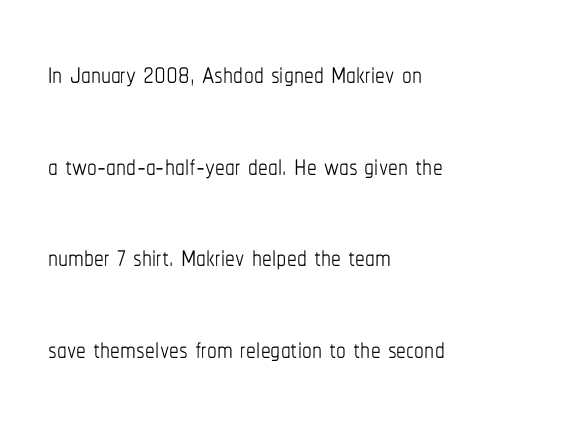
Typeset ragged right — the left edge is the straight one. Vertical spacing — loose. A quiet, ordinary-to-light weight characterises the typeface. Honestly, the letter spacing is just normal — you wouldn't notice it. The string is rendered with underlining switched off.
